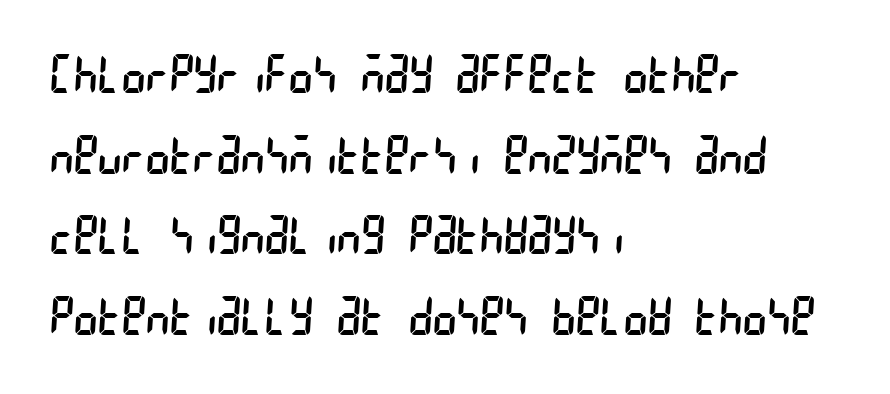
The space directly below the letters is spotless. Leading matches the norm, producing a regular column. Alignment: flush left. Between one letter and the next there's only the usual sliver of space. The passage shown is typeset with a sans-serif family. The weight tops out at a normal text grade.
